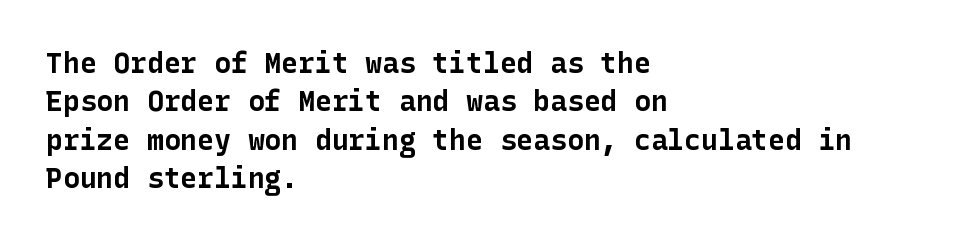
The image shows 28 px bold sans-serif type, upright; set left-aligned, normal line spacing (1.37x), normal letter spacing, not underlined; low stroke contrast and a medium x-height.
